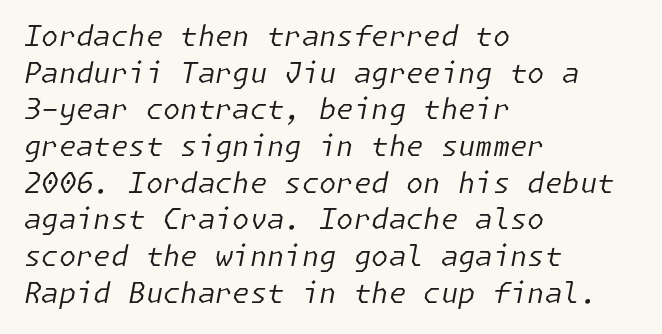
A clean baseline with only descenders dipping below it. The font's italic variant was chosen for this text. Baseline-to-baseline distance is the conventional proportion of letter height. Standard letterfit; no display-style spreading of the glyphs. The weight would be labelled regular, book, light, or lighter still.
